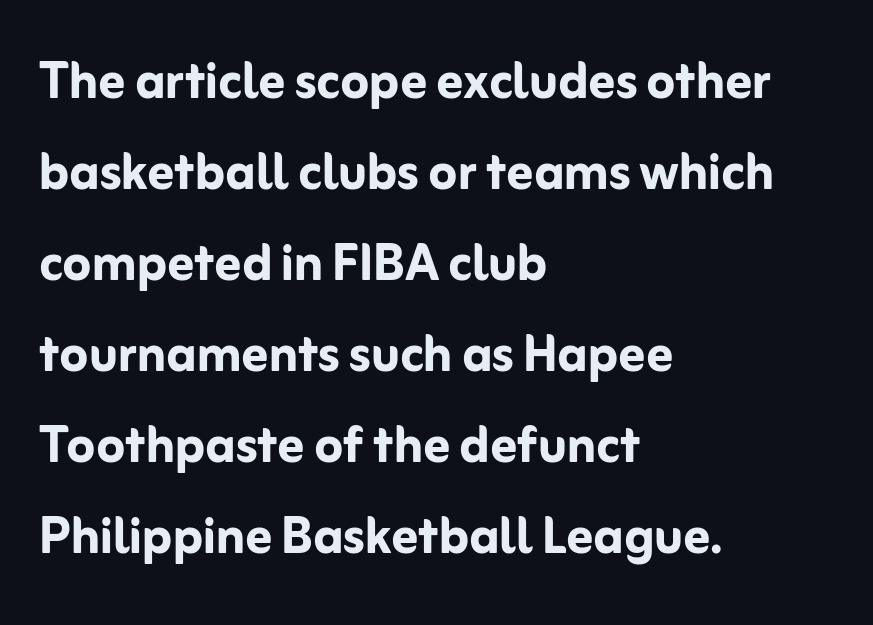
Q: Is the text bold? A: Yes.
Q: Is the text italic (slanted)? A: No, it is upright.
Q: Is the typeface a serif or a sans-serif typeface? A: Sans-serif.
Q: Is the text underlined? A: No.
Q: How is the paragraph aligned? A: Left-aligned.
Q: Is the spacing between letters normal or unusually wide? A: Normal.
Q: Is the spacing between lines tight, normal or loose? A: Normal.
Q: Width (condensed, normal, or wide)? A: Normal.
Q: Stroke contrast? A: Low.
Q: x-height? A: Medium.
Q: Monospaced? A: No.
